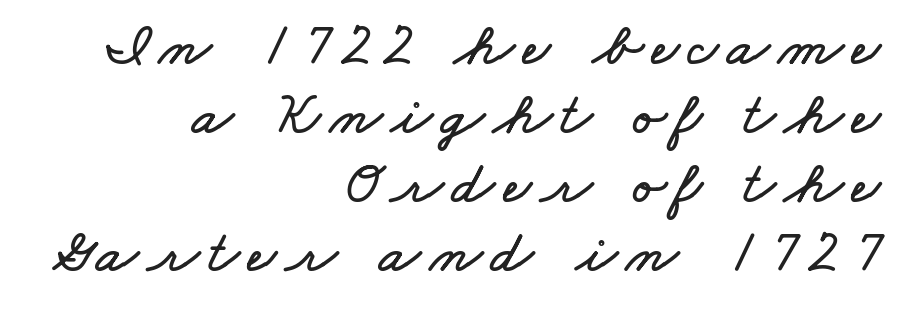
{"width": "wide", "stroke_contrast": "low", "x_height": "small", "monospaced": "no", "underline": "no", "align": "right", "line_spacing": "tight", "line_spacing_ratio": 1.13, "glyph_px": 61}
